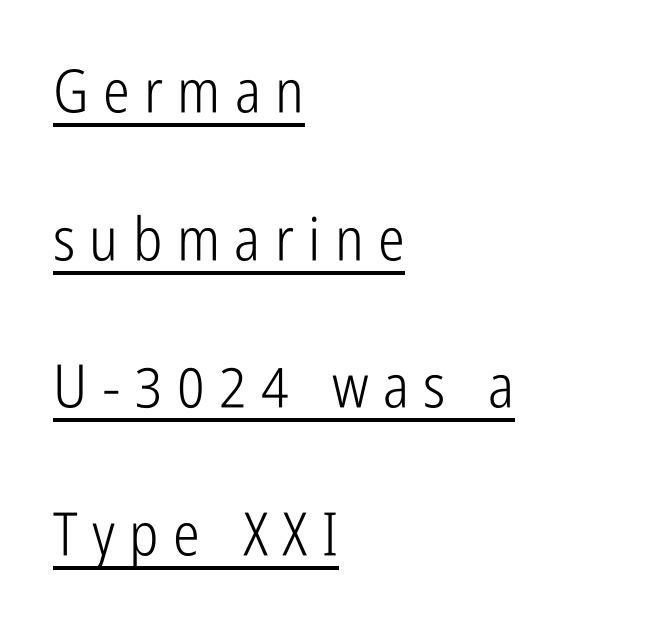
The image shows 60 px light, condensed sans-serif type, upright; set left-aligned, loose line spacing (2.46x), unusually wide letter spacing (+0.24 em), underlined; low stroke contrast and a medium x-height.
